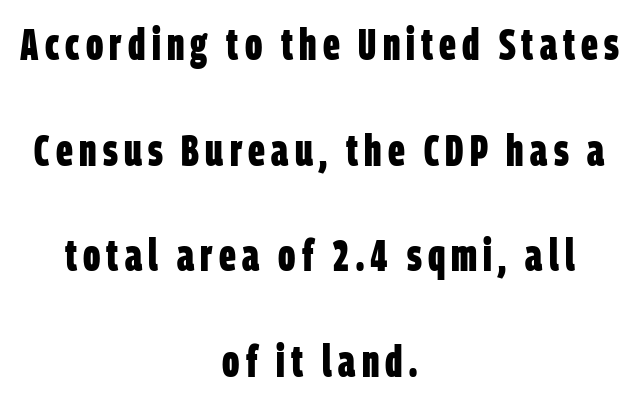
Q: Is the text bold? A: Yes.
Q: Is the typeface a serif or a sans-serif typeface? A: Sans-serif.
Q: Is the text underlined? A: No.
Q: How is the paragraph aligned? A: Centered.
Q: Is the spacing between lines tight, normal or loose? A: Loose.
Q: Width (condensed, normal, or wide)? A: Condensed.
Q: Stroke contrast? A: Low.
Q: x-height? A: Large.
Q: Monospaced? A: No.
